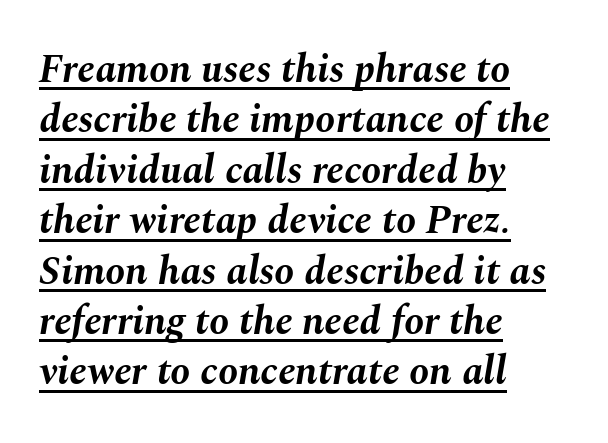
This sample uses an oblique cut, with every glyph tilted off the vertical. A dark, heavy texture on the line: the type is bold. This block has exactly the height ordinary leading produces. Quick note: underline on. The letters sit at their default tracking, neither squeezed nor spread. This sample has the flowing, uneven cadence of proportional lettering.
